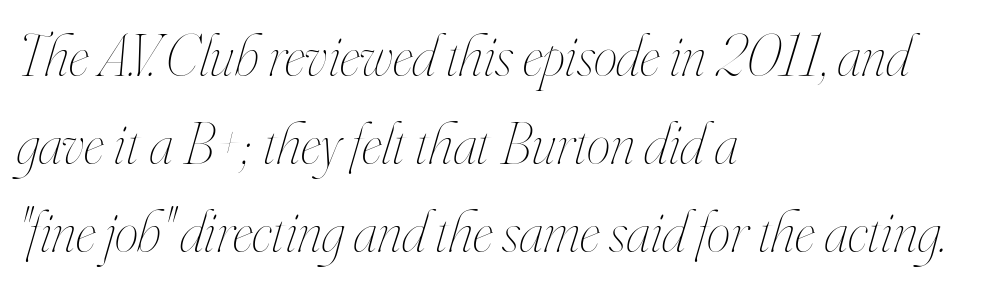
The image shows 60 px thin, condensed type, italic (leaning right); set left-aligned, normal line spacing (1.47x), normal letter spacing, not underlined; high stroke contrast and a small x-height.
